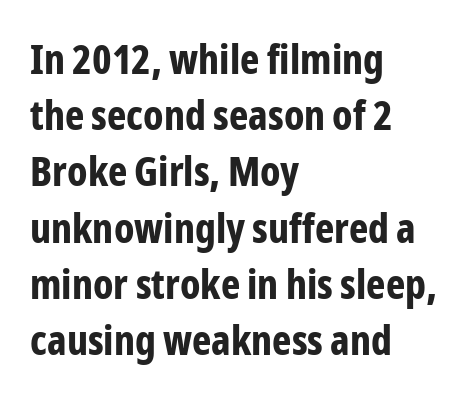
A typesetter would label this face a sans. Every stem runs plumb, perpendicular to the baseline. Horizontally, the lines are justified to the leading edge only. No word sits above an underline. Students, this is bold: see how much ink each stroke carries.
